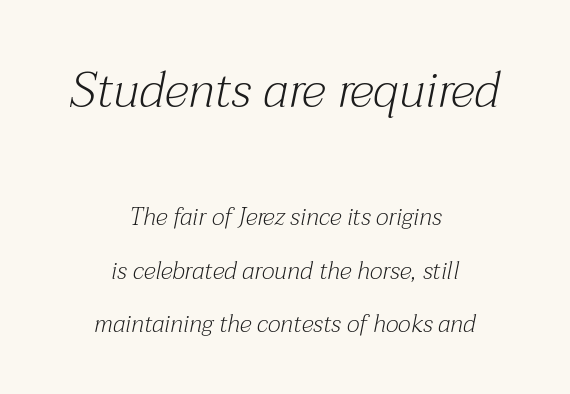
{"serif": "yes", "italic": "yes", "lean": "right", "slant_degrees": 12, "bold": "no", "weight": "light", "width": "normal", "stroke_contrast": "medium", "x_height": "medium", "monospaced": "no", "underline": "no", "align": "center", "line_spacing": "loose", "line_spacing_ratio": 2.21, "letter_spacing": "normal", "letter_spacing_em": 0.0, "larger_block": "first", "size_ratio": 2.04, "glyph_px": 49}
